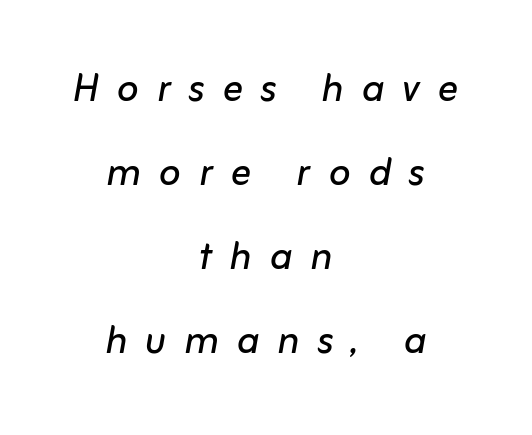
Q: Is the text bold? A: No.
Q: Is the text italic (slanted)? A: Yes, it leans right by about 10 degrees.
Q: Is the text underlined? A: No.
Q: How is the paragraph aligned? A: Centered.
Q: Is the spacing between letters normal or unusually wide? A: Unusually wide.
Q: Is the spacing between lines tight, normal or loose? A: Normal.
Q: Width (condensed, normal, or wide)? A: Normal.
Q: Stroke contrast? A: Low.
Q: x-height? A: Medium.
Q: Monospaced? A: No.
